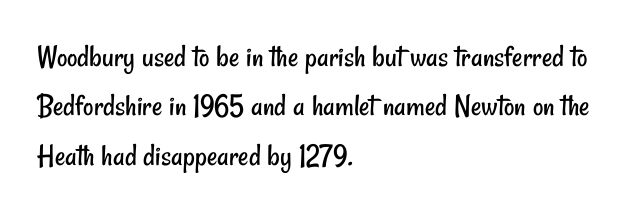
Compared with a centered layout, this one pins lines to the left instead. Each letter's strokes conclude bluntly, with no projecting serifs. Regarding leading, the lines here are spaced in the standard way. Stem width sits at or under what a default text font uses. Check under the words: just untouched page.
